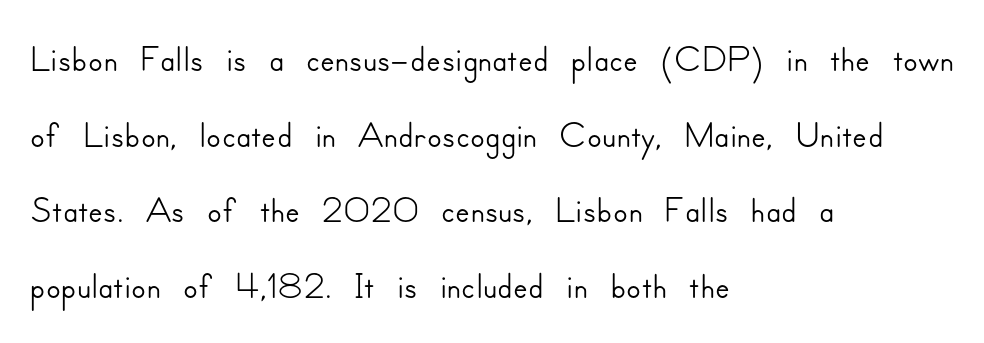
Look at the bottom of the vertical strokes: they stop flat, with no serifs. Nothing unusual about the tracking: characters are spaced as the font intends. Bare-footed words on every line. Students, observe: this is what conventionally led text looks like. Designer's note — italics off, roman on. Visually the block forms a straight wall on the left and a jagged coastline on the right.
